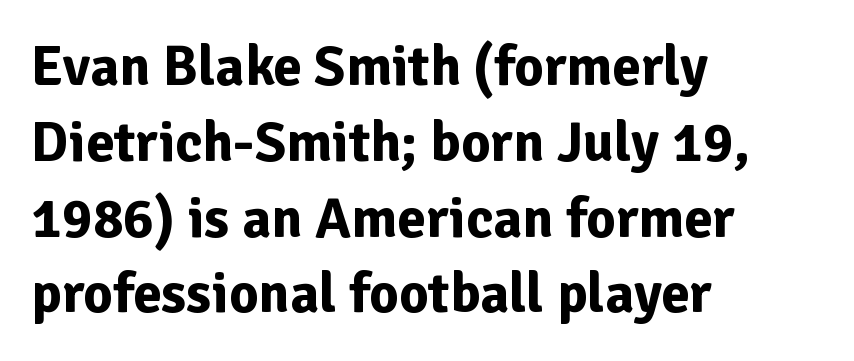
It's the straight-up-and-down kind of type. Nobody drew a line under any word here. In terms of weight, the rendering is a true, heavy bold. Alignment: flush left. Observe the absence of serifs on each vertical stroke in this sample. Is there much room between lines? A standard amount, neither cramped nor airy.
